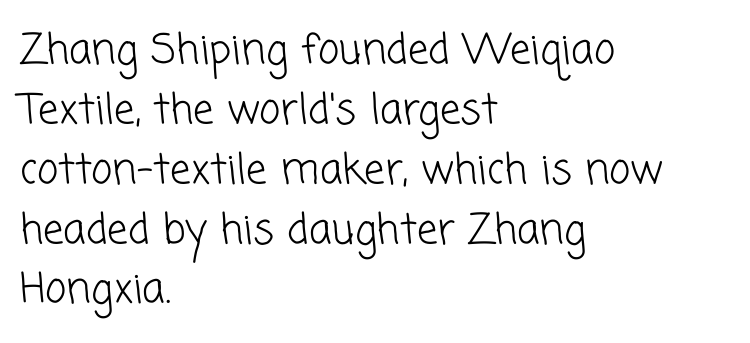
The image shows 41 px light sans-serif type; set left-aligned, normal line spacing (1.46x), normal letter spacing, not underlined; low stroke contrast and a medium x-height.
